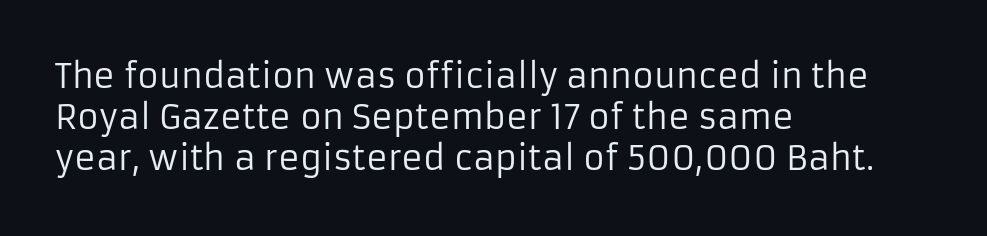
Q: Is the text bold? A: No.
Q: Is the text italic (slanted)? A: No, it is upright.
Q: Is the typeface a serif or a sans-serif typeface? A: Sans-serif.
Q: Is the text underlined? A: No.
Q: How is the paragraph aligned? A: Left-aligned.
Q: Is the spacing between letters normal or unusually wide? A: Normal.
Q: Is the spacing between lines tight, normal or loose? A: Normal.
Q: Width (condensed, normal, or wide)? A: Normal.
Q: Stroke contrast? A: Low.
Q: x-height? A: Medium.
Q: Monospaced? A: No.
